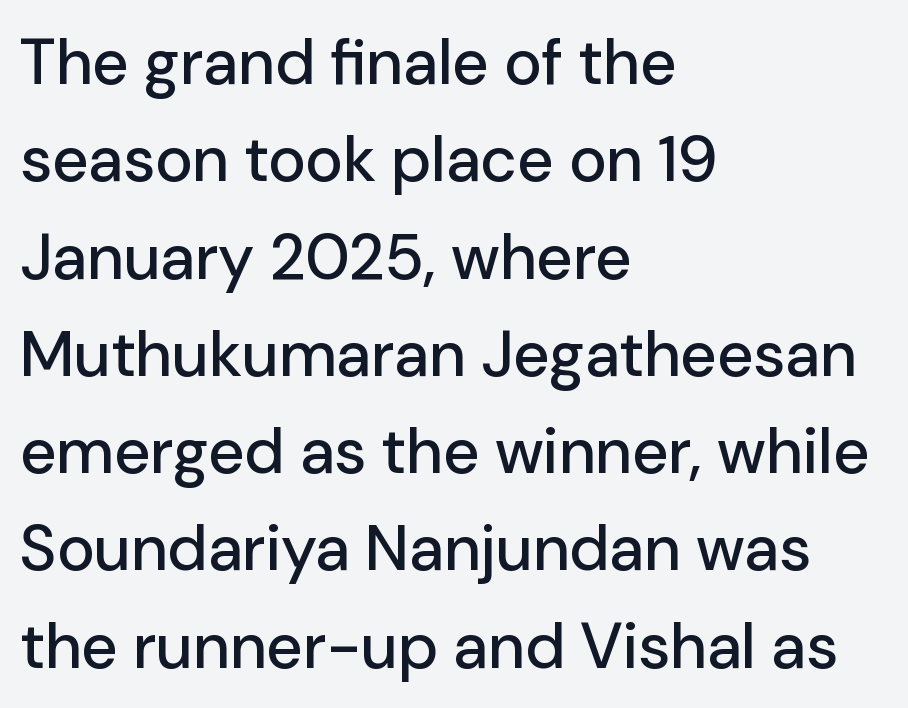
Q: Is the text italic (slanted)? A: No, it is upright.
Q: Is the typeface a serif or a sans-serif typeface? A: Sans-serif.
Q: Is the text underlined? A: No.
Q: How is the paragraph aligned? A: Left-aligned.
Q: Is the spacing between letters normal or unusually wide? A: Normal.
Q: Is the spacing between lines tight, normal or loose? A: Normal.
Q: Width (condensed, normal, or wide)? A: Normal.
Q: Stroke contrast? A: Low.
Q: x-height? A: Medium.
Q: Monospaced? A: No.
